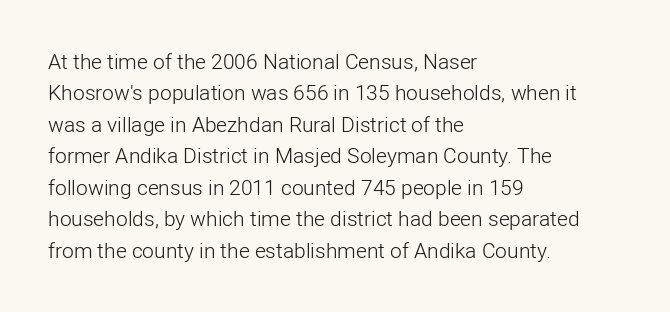
Q: Is the text bold? A: No.
Q: Is the text italic (slanted)? A: No, it is upright.
Q: Is the text underlined? A: No.
Q: How is the paragraph aligned? A: Left-aligned.
Q: Is the spacing between letters normal or unusually wide? A: Normal.
Q: Is the spacing between lines tight, normal or loose? A: Normal.
